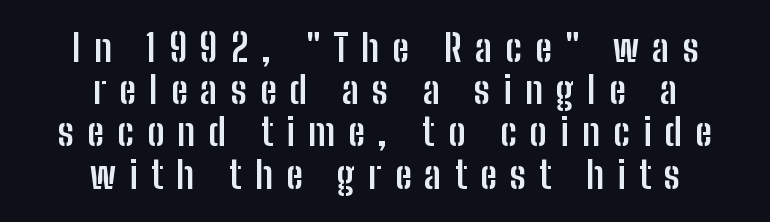
{"serif": "no", "italic": "no", "bold": "yes", "weight": "semibold", "width": "condensed", "stroke_contrast": "low", "x_height": "medium", "monospaced": "no", "underline": "no", "align": "center", "line_spacing": "tight", "line_spacing_ratio": 1.11, "letter_spacing": "wide", "letter_spacing_em": 0.35, "glyph_px": 38}
